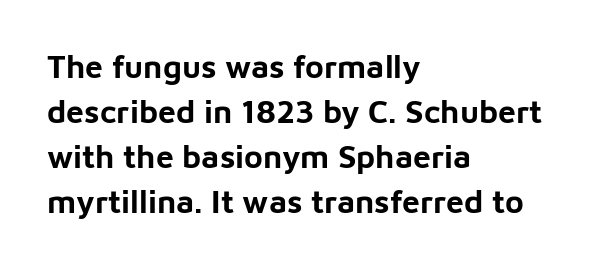
{"serif": "no", "italic": "no", "bold": "yes", "weight": "bold", "width": "normal", "stroke_contrast": "low", "x_height": "medium", "monospaced": "no", "underline": "no", "align": "left", "line_spacing": "normal", "line_spacing_ratio": 1.41, "letter_spacing": "normal", "letter_spacing_em": 0.0, "glyph_px": 32}
